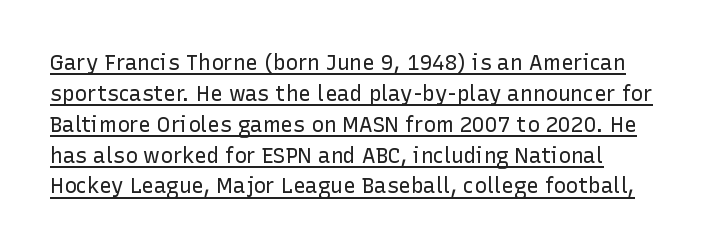
Q: Is the text bold? A: No.
Q: Is the text italic (slanted)? A: No, it is upright.
Q: Is the text underlined? A: Yes.
Q: Is the spacing between letters normal or unusually wide? A: Normal.
Q: Is the spacing between lines tight, normal or loose? A: Normal.
